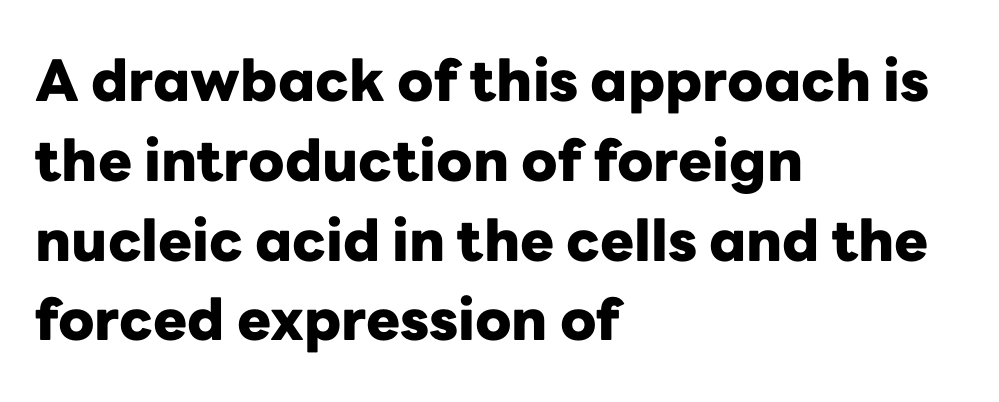
The sample has been set heavy, in full bold. Classification — sans serif. The words here are not underlined. What's the leading like? Ordinary, nothing unusual. Think of a printed novel: that variable character pitch is what you see here.
